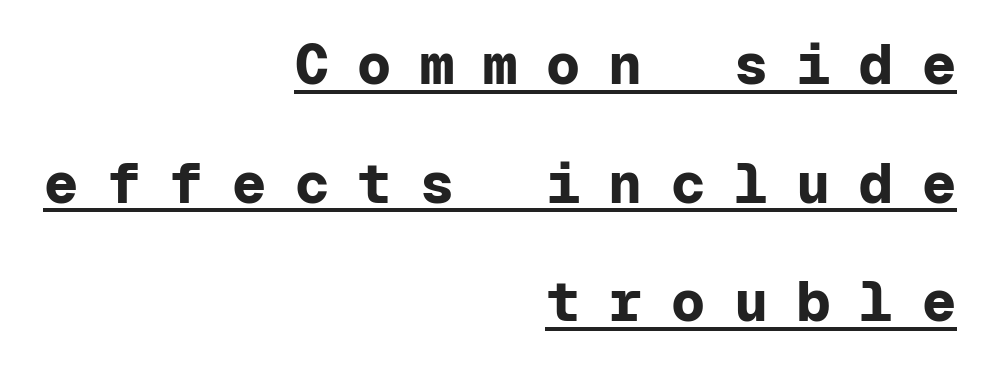
Q: Is the text bold? A: Yes.
Q: Is the text italic (slanted)? A: No, it is upright.
Q: Is the typeface a serif or a sans-serif typeface? A: Sans-serif.
Q: Is the text underlined? A: Yes.
Q: How is the paragraph aligned? A: Right-aligned.
Q: Is the spacing between letters normal or unusually wide? A: Unusually wide.
Q: Is the spacing between lines tight, normal or loose? A: Loose.
Q: Width (condensed, normal, or wide)? A: Normal.
Q: Stroke contrast? A: Low.
Q: x-height? A: Medium.
Q: Monospaced? A: Yes.
